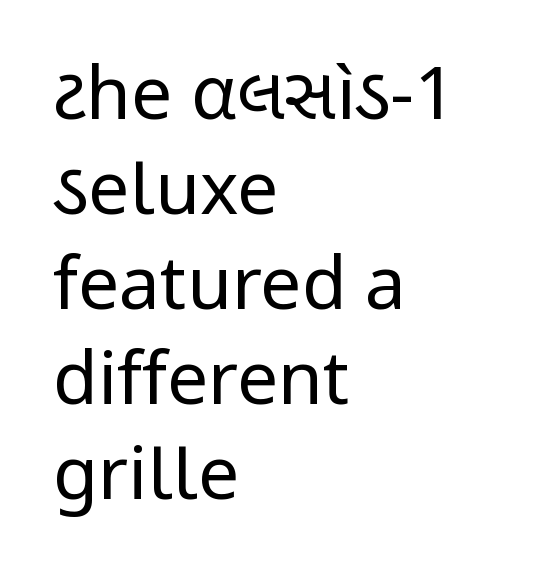
{"serif": "no", "italic": "no", "bold": "no", "weight": "regular", "width": "normal", "stroke_contrast": "low", "x_height": "medium", "monospaced": "no", "underline": "no", "align": "left", "line_spacing": "normal", "line_spacing_ratio": 1.3, "letter_spacing": "normal", "letter_spacing_em": 0.0, "glyph_px": 73}
